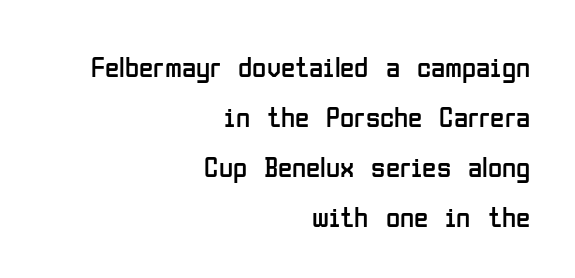
Q: Is the text bold? A: No.
Q: Is the text italic (slanted)? A: No, it is upright.
Q: Is the typeface a serif or a sans-serif typeface? A: Sans-serif.
Q: Is the text underlined? A: No.
Q: How is the paragraph aligned? A: Right-aligned.
Q: Is the spacing between letters normal or unusually wide? A: Normal.
Q: Width (condensed, normal, or wide)? A: Condensed.
Q: Stroke contrast? A: Low.
Q: x-height? A: Medium.
Q: Monospaced? A: No.
